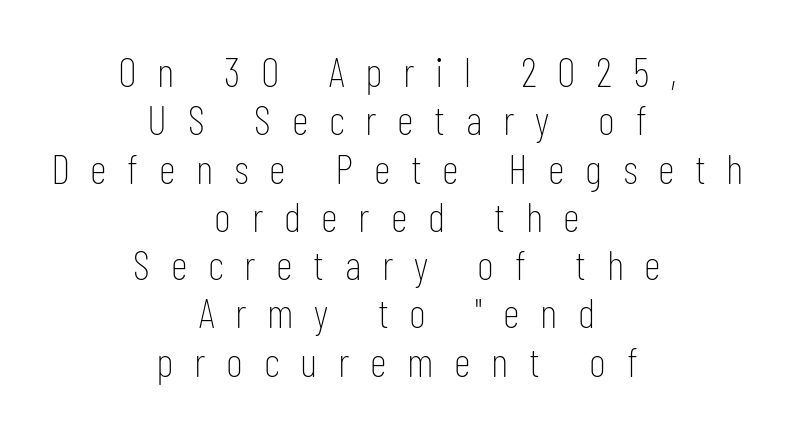
Regarding serifs, this sample does without them. Vertical stems look standard width or narrower in stroke. Compared with a flush-left layout, this one balances lines on the center instead. Spacing between characters has been opened up far beyond the box default. Clear beneath every line of the passage. Varying glyph widths throughout — classic text-font behaviour.
